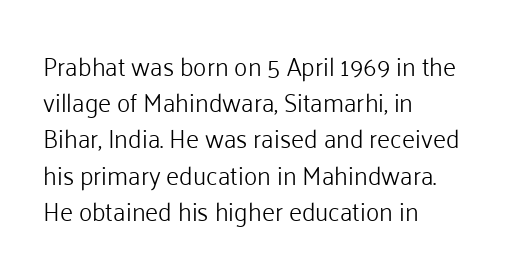
The image shows 25 px text type, upright; set left-aligned, normal line spacing (1.45x), normal letter spacing, not underlined.
